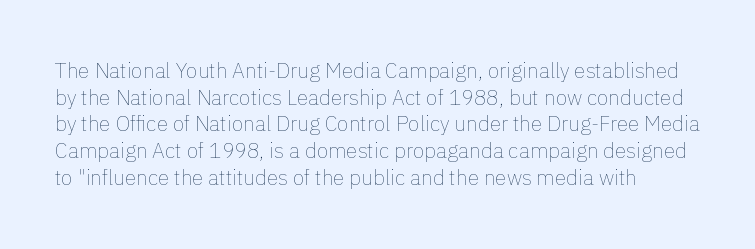
The image shows 21 px text type, upright; set normal line spacing (1.27x), normal letter spacing, not underlined.
